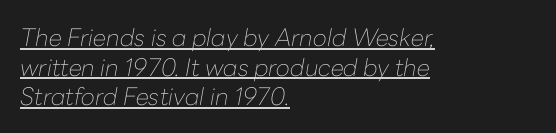
The setting favours the left margin, as ordinary paragraphs usually do. Observe the ordinary spacing: letters are neighbours, not strangers. Stem width sits at or under what a default text font uses. Italic: yes, the glyphs are oblique.
